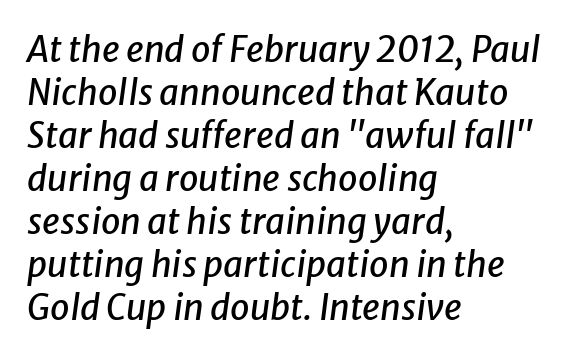
{"italic": "yes", "lean": "right", "slant_degrees": 8, "width": "normal", "stroke_contrast": "low", "x_height": "medium", "monospaced": "no", "underline": "no", "align": "left", "line_spacing_ratio": 1.23, "letter_spacing": "normal", "letter_spacing_em": 0.0, "glyph_px": 35}
